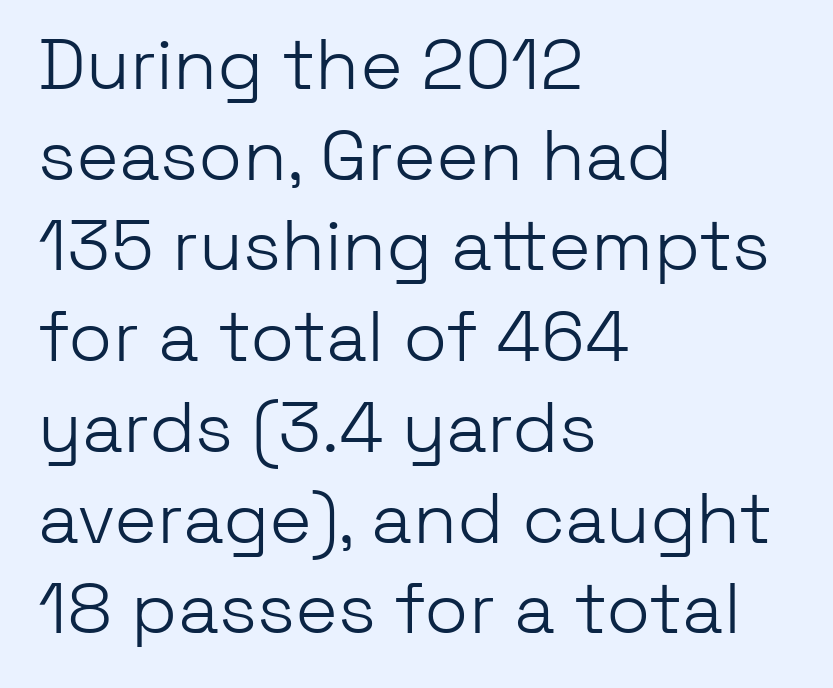
The image shows 72 px light sans-serif type, upright; set left-aligned, normal line spacing (1.26x), normal letter spacing, not underlined; low stroke contrast and a medium x-height.
